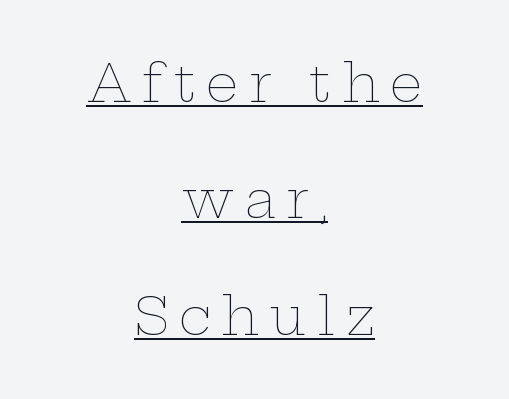
Typeset on center — no edge is straight. Honestly, the underline is the first thing you notice here. Characters follow at a spacing far wider than the type designer built in. A typesetter would call this proportional, since set widths differ per character. Stroke mass is kept to a normal reading level or below. A typesetter would call this leading open, well beyond the default.
